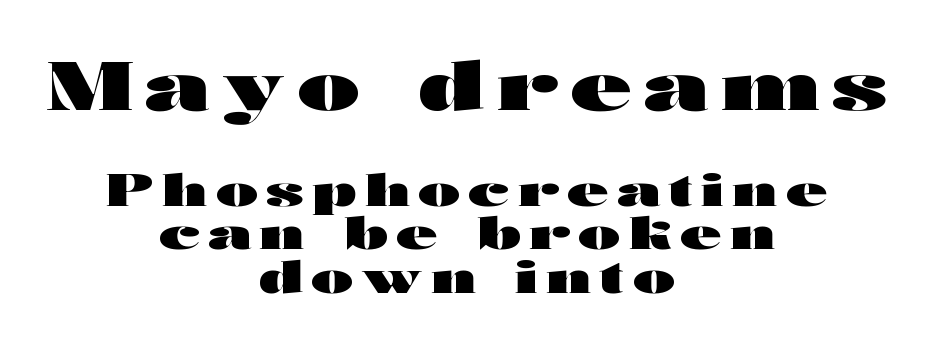
The designer gave the opening block more size than the closing block. Each letter keeps its own natural width here, so spacing adapts to shape. Heavy, bold letterforms. No word sits above an underline.
